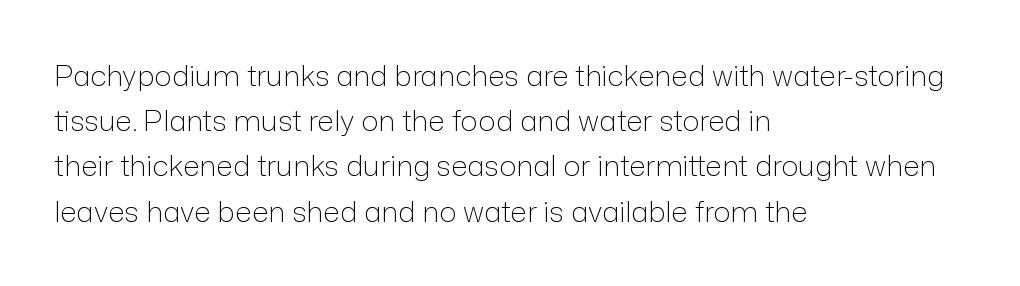
If you measured baseline to baseline, you'd find a middling distance. Looks like regular typesetting: each glyph gets only the width it needs. The foot of each line stays bare and open. A roman cut, with each character standing at attention. Typeset ragged right — the left edge is the straight one. No chunkiness to these letters — they're not bold.
